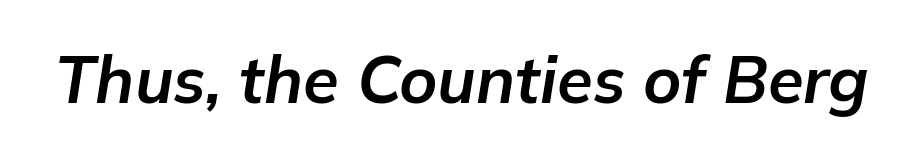
The image shows 65 px bold type, italic (leaning right); set normal letter spacing, not underlined; low stroke contrast and a medium x-height.
